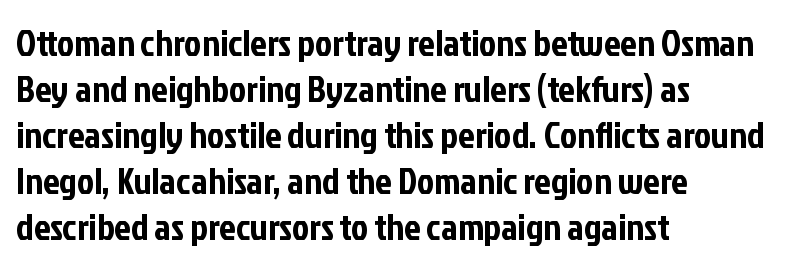
{"serif": "no", "italic": "no", "width": "condensed", "stroke_contrast": "low", "x_height": "medium", "monospaced": "no", "underline": "no", "align": "left", "line_spacing_ratio": 1.24, "letter_spacing": "normal", "letter_spacing_em": 0.0, "glyph_px": 37}
